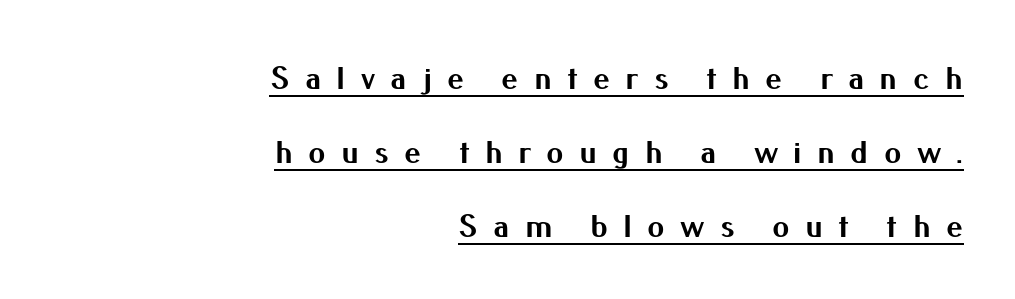
I'd call this a sans setting — the letters go barefoot. Upright lettering throughout. The face used here is rendered with a markedly widened letterfit. A typographer would call this underscored text. You could not count columns in this text — the font is proportionally spaced. Layout note: lines flush right.
